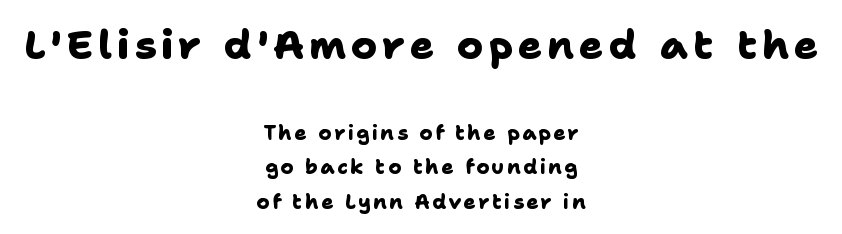
Q: Is the text bold? A: Yes.
Q: Is the typeface a serif or a sans-serif typeface? A: Sans-serif.
Q: Is the text underlined? A: No.
Q: How is the paragraph aligned? A: Centered.
Q: Which block of text is set in a larger size, the first (top) or the second (bottom)? A: The first (top) one.
Q: Width (condensed, normal, or wide)? A: Normal.
Q: Stroke contrast? A: Low.
Q: x-height? A: Medium.
Q: Monospaced? A: No.
